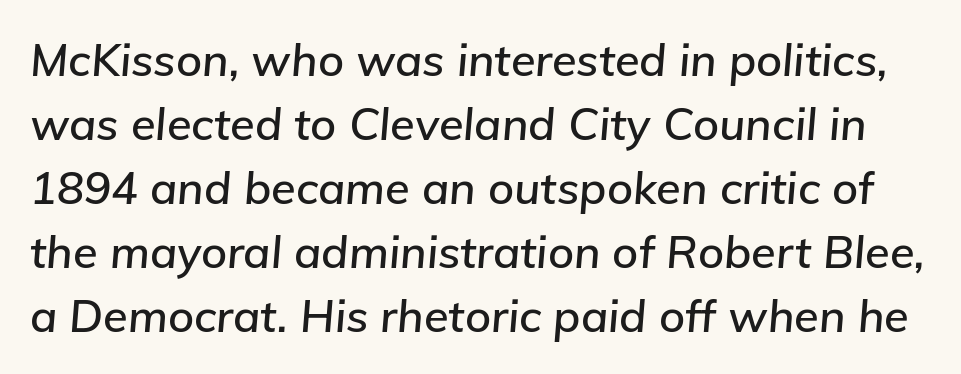
{"italic": "yes", "lean": "right", "slant_degrees": 5, "width": "normal", "stroke_contrast": "low", "x_height": "medium", "monospaced": "no", "underline": "no", "line_spacing": "normal", "line_spacing_ratio": 1.42, "letter_spacing": "normal", "letter_spacing_em": 0.0, "glyph_px": 45}
